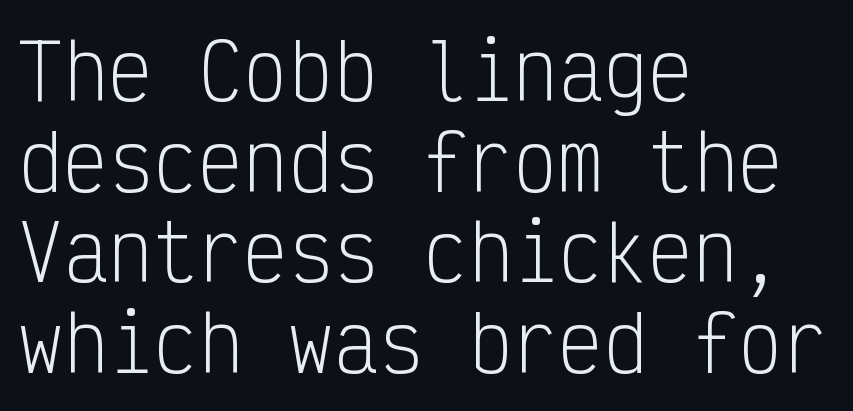
The image shows 75 px light, condensed sans-serif type, upright, monospaced; set left-aligned, line spacing 1.21x, normal letter spacing, not underlined; low stroke contrast and a medium x-height.
